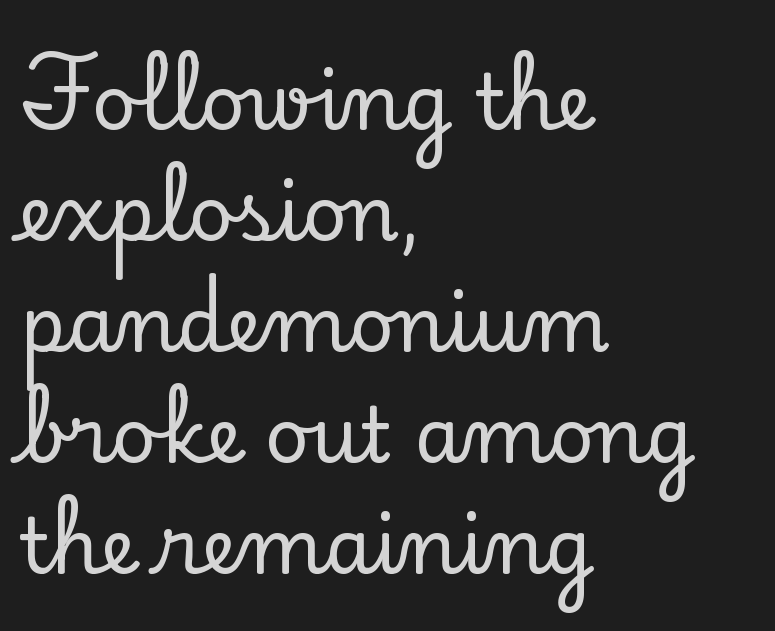
Q: Is the text italic (slanted)? A: No, it is upright.
Q: Is the typeface a serif or a sans-serif typeface? A: Serif.
Q: Is the text underlined? A: No.
Q: How is the paragraph aligned? A: Left-aligned.
Q: Is the spacing between letters normal or unusually wide? A: Normal.
Q: Is the spacing between lines tight, normal or loose? A: Normal.
Q: Width (condensed, normal, or wide)? A: Normal.
Q: Stroke contrast? A: Low.
Q: x-height? A: Small.
Q: Monospaced? A: No.
